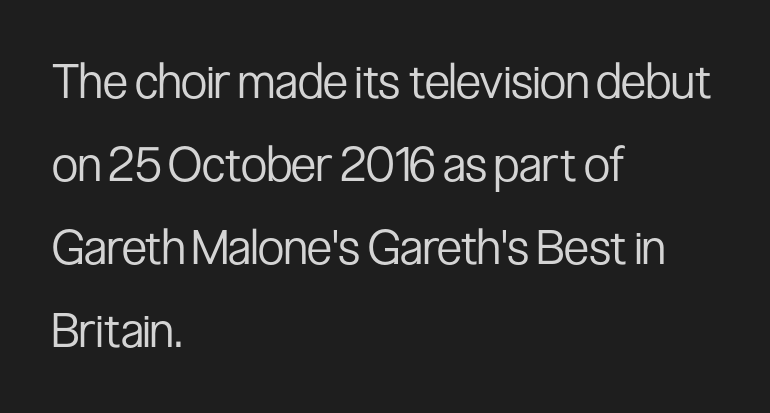
{"serif": "no", "italic": "no", "bold": "no", "weight": "regular", "width": "condensed", "stroke_contrast": "low", "x_height": "medium", "monospaced": "no", "underline": "no", "align": "left", "line_spacing_ratio": 1.73, "letter_spacing": "normal", "letter_spacing_em": 0.0, "glyph_px": 48}
